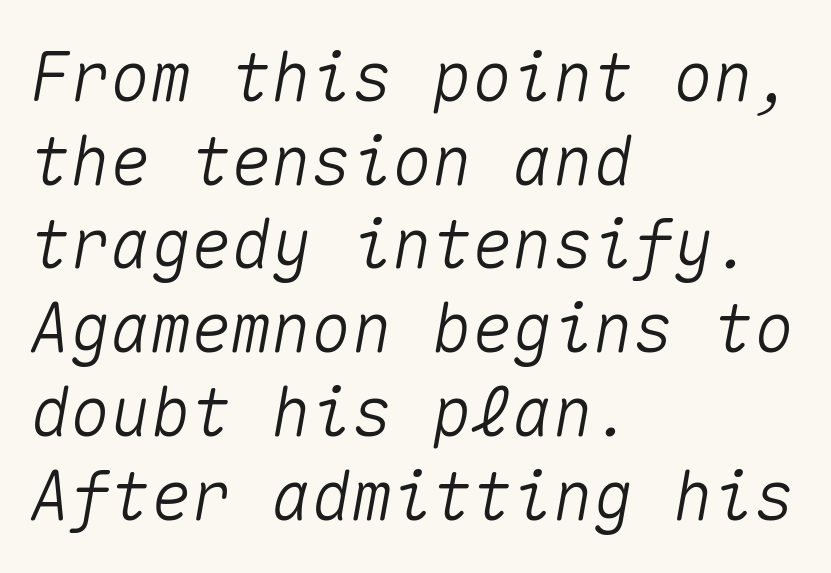
{"italic": "yes", "lean": "right", "slant_degrees": 10, "width": "normal", "stroke_contrast": "medium", "x_height": "medium", "monospaced": "yes", "underline": "no", "align": "left", "line_spacing": "normal", "line_spacing_ratio": 1.25, "letter_spacing": "normal", "letter_spacing_em": 0.0, "glyph_px": 67}
